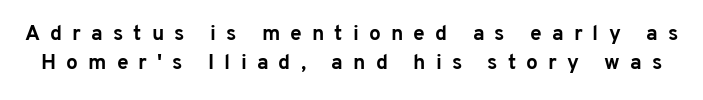
{"italic": "no", "bold": "yes", "underline": "no", "line_spacing": "normal", "line_spacing_ratio": 1.4, "letter_spacing": "wide", "letter_spacing_em": 0.48, "glyph_px": 21}
